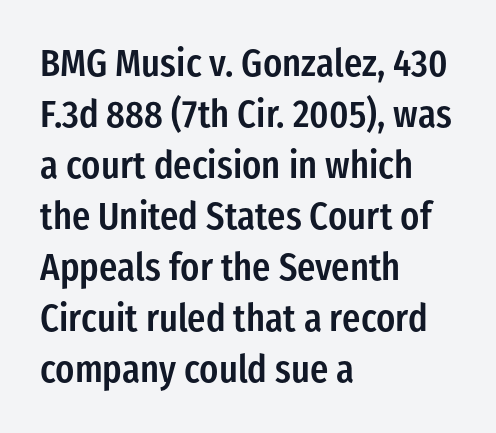
Q: Is the text bold? A: Semi-bold.
Q: Is the text italic (slanted)? A: No, it is upright.
Q: Is the typeface a serif or a sans-serif typeface? A: Sans-serif.
Q: Is the text underlined? A: No.
Q: How is the paragraph aligned? A: Left-aligned.
Q: Is the spacing between letters normal or unusually wide? A: Normal.
Q: Is the spacing between lines tight, normal or loose? A: Normal.
Q: Width (condensed, normal, or wide)? A: Condensed.
Q: Stroke contrast? A: Low.
Q: x-height? A: Medium.
Q: Monospaced? A: No.
